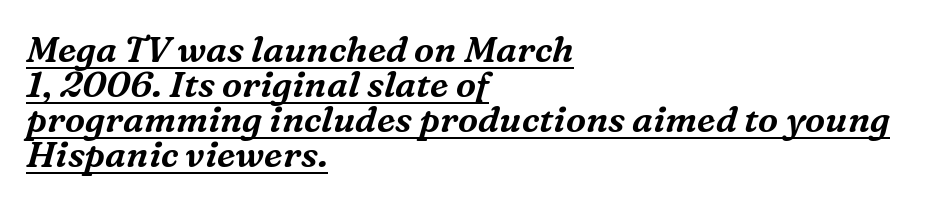
The image shows 36 px serif type, italic (leaning right); set left-aligned, tight line spacing (0.97x), normal letter spacing, underlined; medium stroke contrast and a medium x-height.
